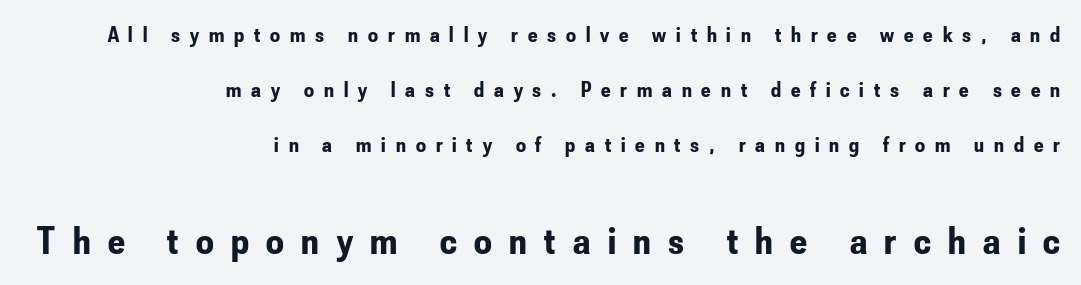
Q: Is the text bold? A: Yes.
Q: Is the text italic (slanted)? A: No, it is upright.
Q: Is the typeface a serif or a sans-serif typeface? A: Sans-serif.
Q: Is the text underlined? A: No.
Q: How is the paragraph aligned? A: Right-aligned.
Q: Is the spacing between letters normal or unusually wide? A: Unusually wide.
Q: Is the spacing between lines tight, normal or loose? A: Loose.
Q: Which block of text is set in a larger size, the first (top) or the second (bottom)? A: The second (bottom) one.
Q: Width (condensed, normal, or wide)? A: Condensed.
Q: Stroke contrast? A: Low.
Q: x-height? A: Small.
Q: Monospaced? A: No.
